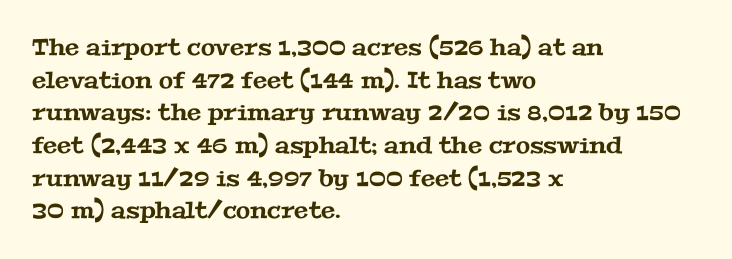
Q: Is the text underlined? A: No.
Q: How is the paragraph aligned? A: Left-aligned.
Q: Is the spacing between letters normal or unusually wide? A: Normal.
Q: Is the spacing between lines tight, normal or loose? A: Normal.
